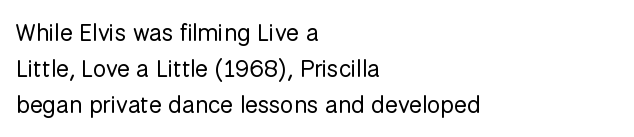
Q: Is the text bold? A: No.
Q: Is the text italic (slanted)? A: No, it is upright.
Q: Is the text underlined? A: No.
Q: How is the paragraph aligned? A: Left-aligned.
Q: Is the spacing between letters normal or unusually wide? A: Normal.
Q: Is the spacing between lines tight, normal or loose? A: Normal.
